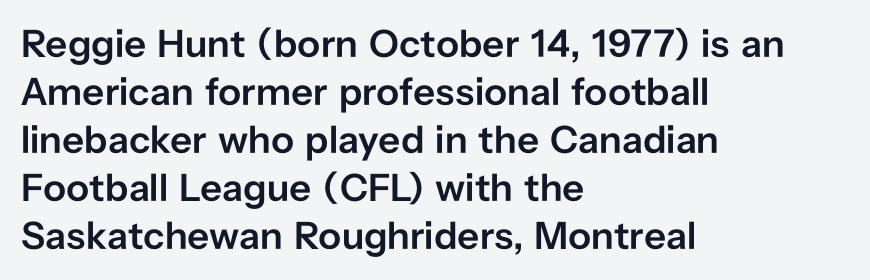
Q: Is the text bold? A: Semi-bold.
Q: Is the text italic (slanted)? A: No, it is upright.
Q: Is the typeface a serif or a sans-serif typeface? A: Sans-serif.
Q: Is the text underlined? A: No.
Q: How is the paragraph aligned? A: Left-aligned.
Q: Is the spacing between letters normal or unusually wide? A: Normal.
Q: Width (condensed, normal, or wide)? A: Normal.
Q: Stroke contrast? A: Low.
Q: x-height? A: Medium.
Q: Monospaced? A: No.
